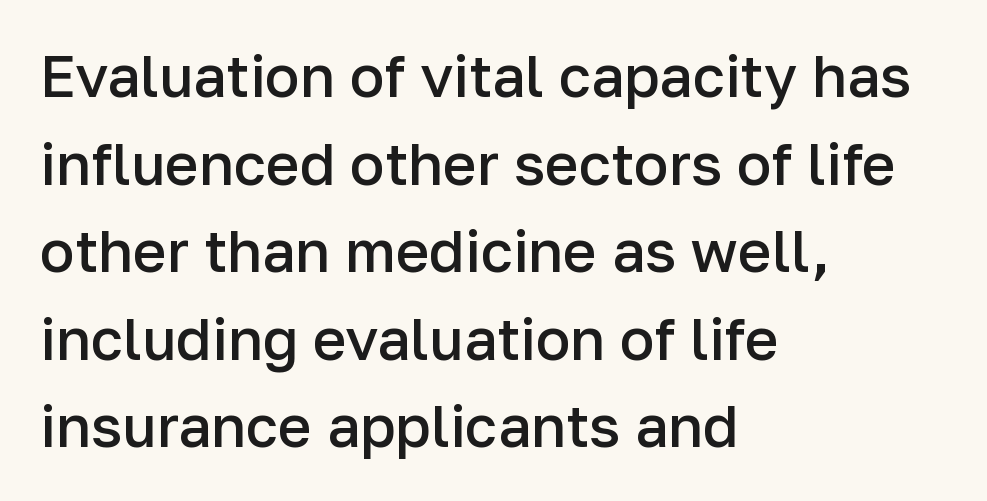
This sample uses a sans-serif face. This sample is left-justified, so line endings fall wherever the words run out. The face used here is a semibold: visibly heavier than regular, lighter than bold. The designer left line spacing at the default.
